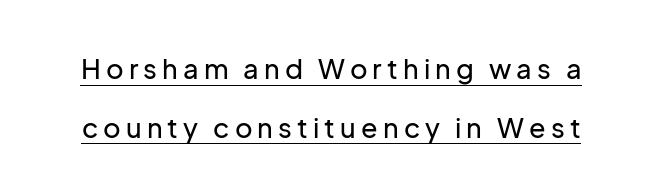
Leading: increased. Somebody hit Ctrl+U on this one — the words are underlined. Ordinary non-slanted type is in use.
